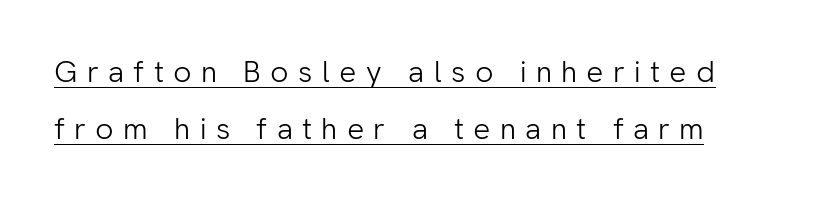
The image shows 30 px light sans-serif type, upright; set loose line spacing (1.91x), unusually wide letter spacing (+0.31 em), underlined; low stroke contrast and a medium x-height.
